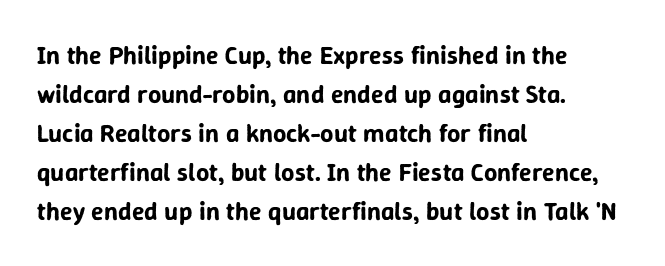
{"italic": "no", "underline": "no", "align": "left", "line_spacing": "normal", "line_spacing_ratio": 1.5, "letter_spacing": "normal", "letter_spacing_em": 0.0, "glyph_px": 26}
